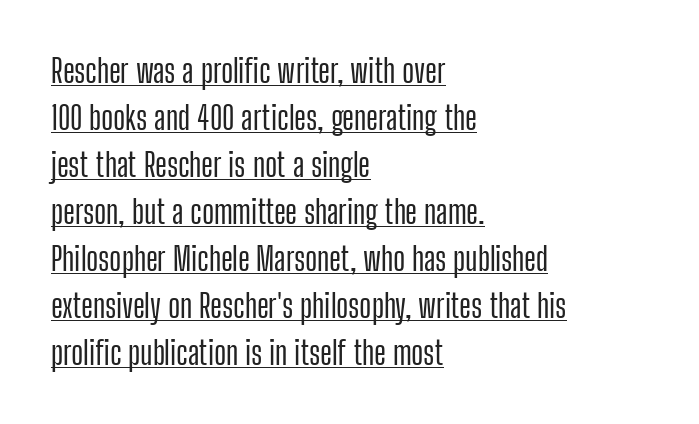
The image shows 32 px condensed sans-serif type, upright; set left-aligned, normal line spacing (1.47x), normal letter spacing, underlined; low stroke contrast and a medium x-height.
